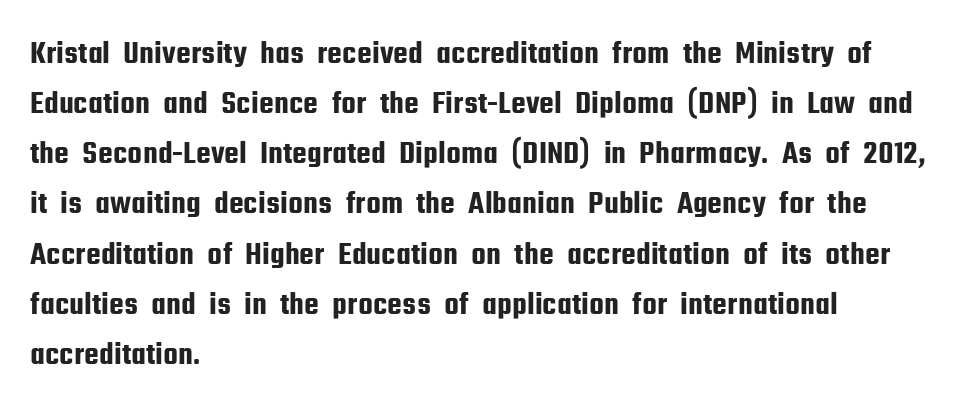
The designer went with a sans here, leaving each stem footless. The string is rendered with underlining switched off. The lines are quadded left. Looks like regular typesetting: each glyph gets only the width it needs. Honestly, the letter spacing is just normal — you wouldn't notice it.
